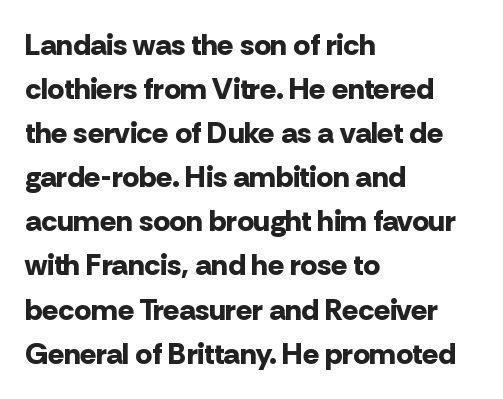
Only glyphs here, with clear space below each row. Compared with typical body copy, the letter spacing here is the same. In terms of weight, the rendering is a true, heavy bold. Does the type have serifs? No, each stem ends abruptly. The letters stand upright; this is a roman face.
